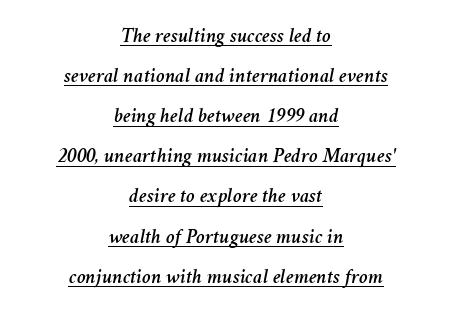
The image shows 21 px text type, italic (leaning right); set centered, loose line spacing (1.91x), normal letter spacing, underlined.
